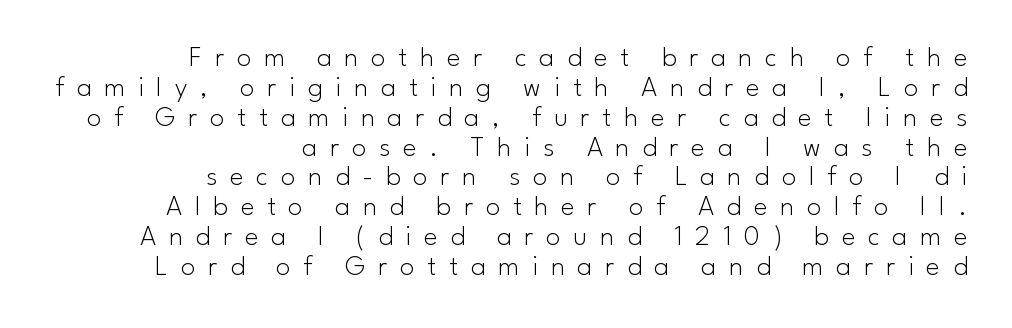
{"serif": "no", "italic": "no", "bold": "no", "weight": "light", "width": "normal", "stroke_contrast": "low", "x_height": "small", "monospaced": "no", "underline": "no", "align": "right", "line_spacing": "tight", "line_spacing_ratio": 1.03, "letter_spacing": "wide", "letter_spacing_em": 0.44, "glyph_px": 29}
